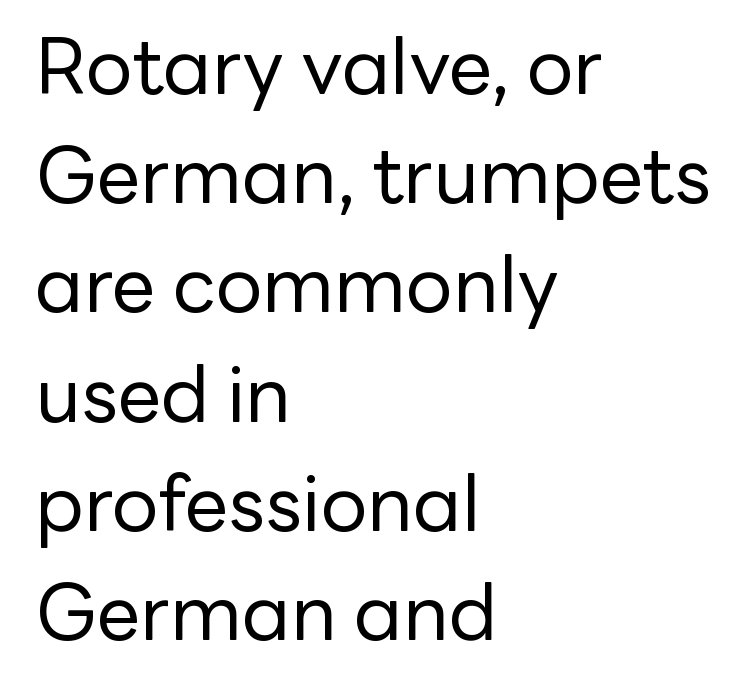
{"serif": "no", "italic": "no", "bold": "no", "weight": "regular", "width": "normal", "stroke_contrast": "low", "x_height": "medium", "monospaced": "no", "underline": "no", "align": "left", "line_spacing": "normal", "line_spacing_ratio": 1.4, "letter_spacing": "normal", "letter_spacing_em": 0.0, "glyph_px": 78}
